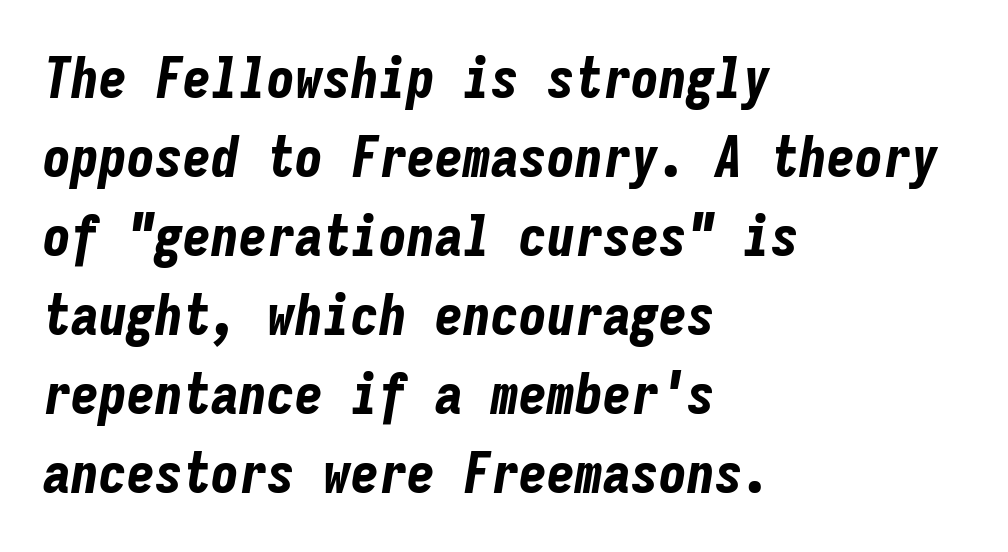
The image shows 56 px bold, condensed type, italic (leaning right), monospaced; set left-aligned, normal line spacing (1.41x), normal letter spacing, not underlined; low stroke contrast and a medium x-height.
